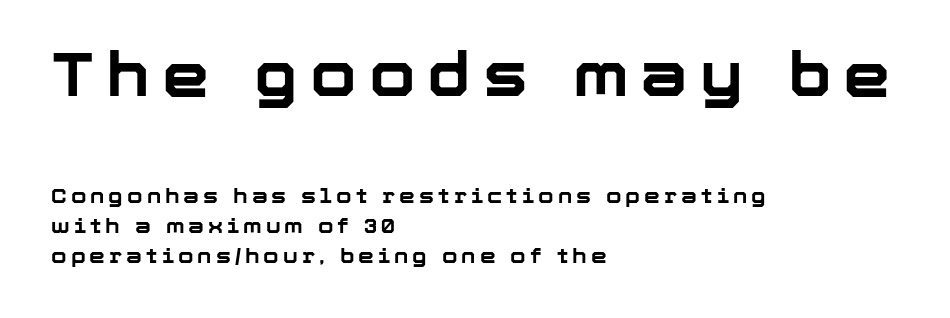
Character size in the leading block exceeds that of the trailing block. The passage shown is typed in a proportional face where columns would drift. Typesetter's note: full bold, strokes at maximum text heaviness. Descenders are the only things crossing below the line. These lines stack with their left ends in a neat column. Inter-character spacing is expanded well beyond the font's built-in metrics.
